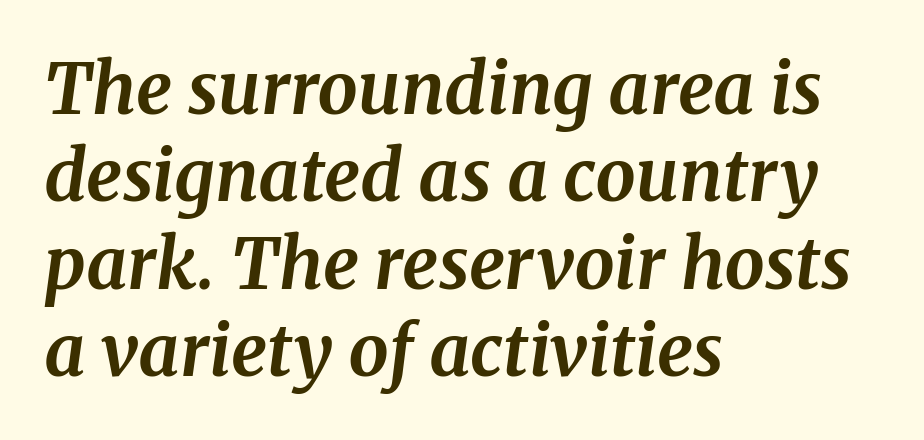
{"serif": "yes", "italic": "yes", "lean": "right", "slant_degrees": 8, "bold": "yes", "weight": "bold", "width": "normal", "stroke_contrast": "medium", "x_height": "medium", "monospaced": "no", "underline": "no", "align": "left", "line_spacing_ratio": 1.23, "letter_spacing": "normal", "letter_spacing_em": 0.0, "glyph_px": 71}
